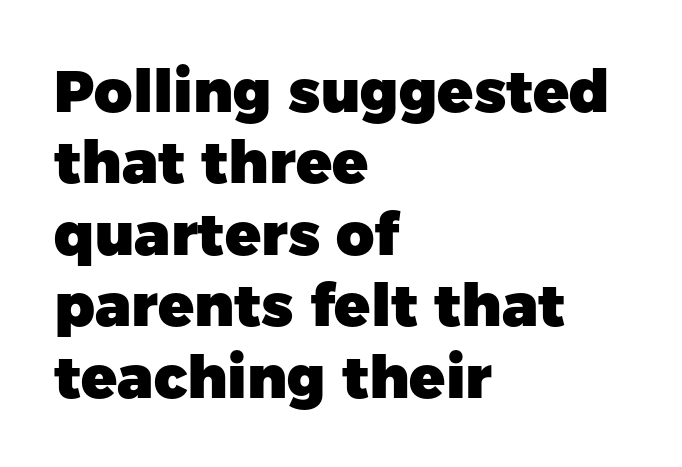
Think of a printed novel: that variable character pitch is what you see here. This sample uses a sans-serif face. Does the copy run flush right? No — it runs flush left. The sample has been set heavy, in full bold. Type without underlining.
